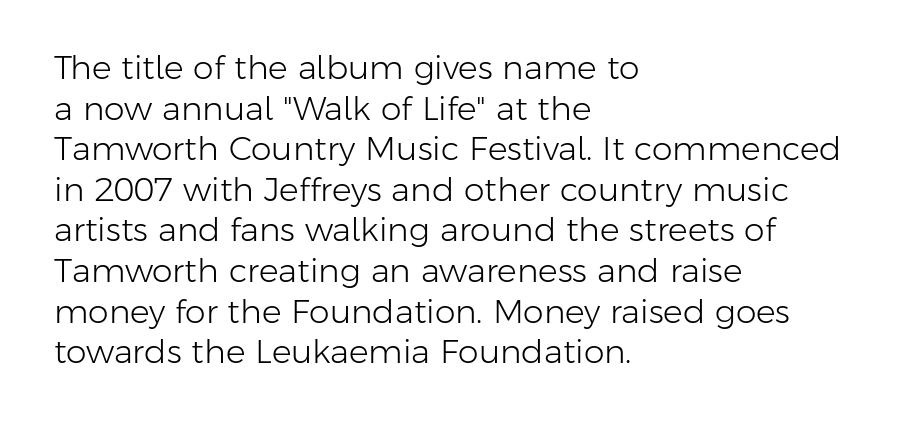
The image shows 33 px light sans-serif type, upright; set left-aligned, line spacing 1.23x, normal letter spacing, not underlined; low stroke contrast and a medium x-height.
